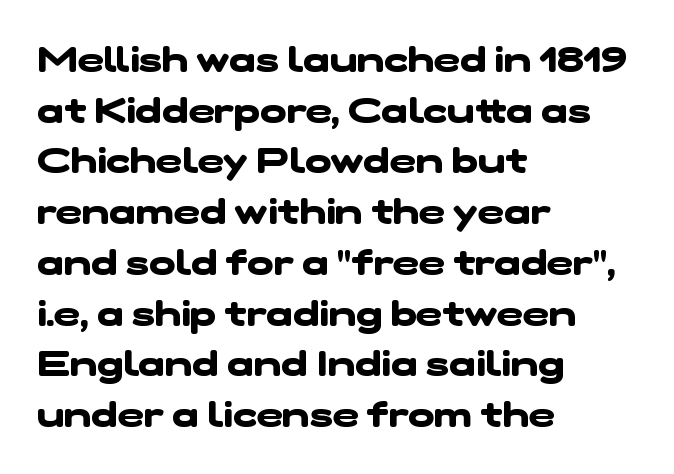
The ragged edge is on the right, which tells us the setting is flush left. The words here are not underlined. These lines carry a lot of weight — the face is fully bold. The passage shown stacks its lines at a standard gap. Check where the strokes stop: nothing finishes them off — pure sans.
